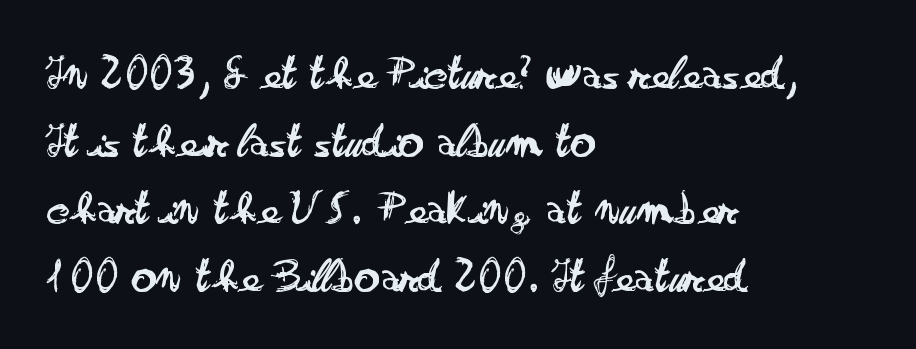
Spacing verdict: proportional, widths tailored to each character. Here the glyphs are tracked normally, forming tight word shapes. Each row of text sits above clean, open space. The passage shown is typeset with a sans-serif family.
